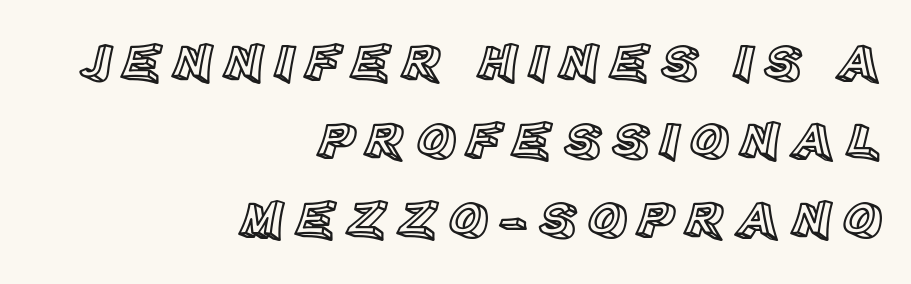
{"width": "normal", "x_height": "large", "monospaced": "no", "underline": "no", "align": "right", "line_spacing": "normal", "line_spacing_ratio": 1.45, "glyph_px": 54}
